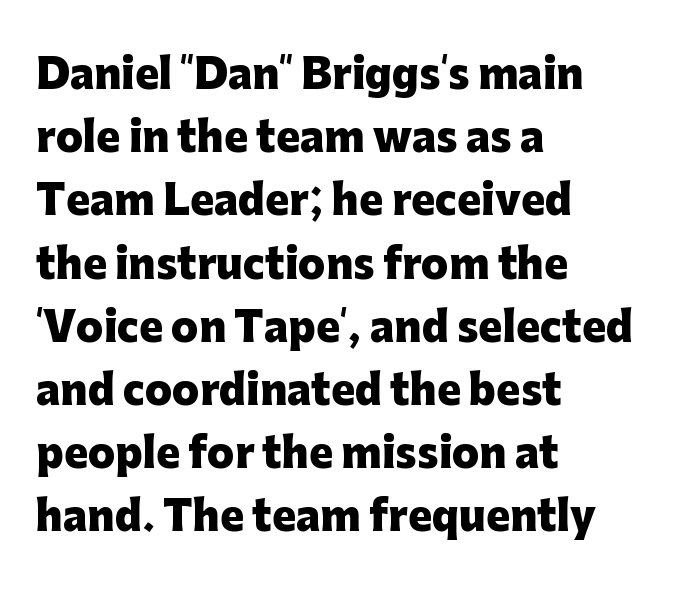
Q: Is the text bold? A: Yes.
Q: Is the text italic (slanted)? A: No, it is upright.
Q: Is the typeface a serif or a sans-serif typeface? A: Sans-serif.
Q: Is the text underlined? A: No.
Q: How is the paragraph aligned? A: Left-aligned.
Q: Is the spacing between letters normal or unusually wide? A: Normal.
Q: Is the spacing between lines tight, normal or loose? A: Normal.
Q: Width (condensed, normal, or wide)? A: Normal.
Q: Stroke contrast? A: Low.
Q: x-height? A: Medium.
Q: Monospaced? A: No.
